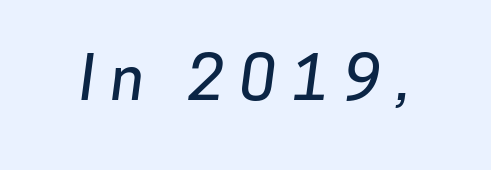
The image shows 60 px sans-serif type; set unusually wide letter spacing (+0.27 em), not underlined; low stroke contrast and a medium x-height.
